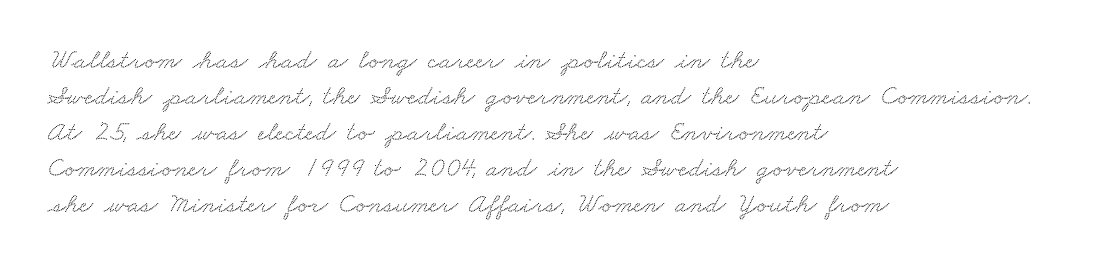
{"serif": "yes", "width": "wide", "stroke_contrast": "medium", "x_height": "small", "monospaced": "no", "underline": "no", "align": "left", "line_spacing": "normal", "line_spacing_ratio": 1.29, "letter_spacing": "normal", "letter_spacing_em": 0.0, "glyph_px": 28}
